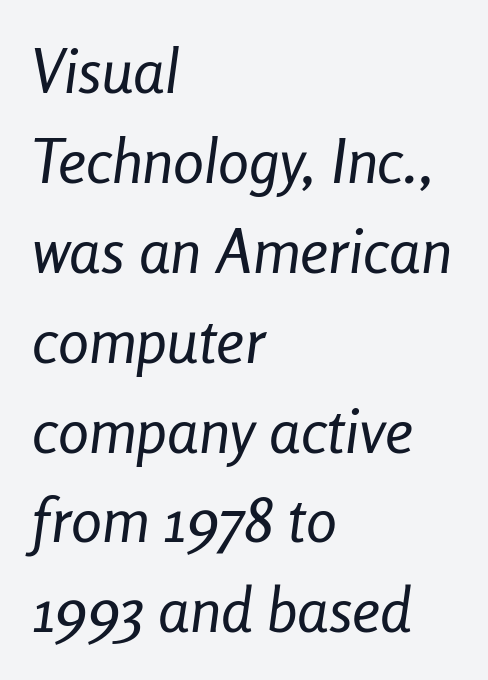
The image shows 62 px regular-weight, condensed type, italic (leaning right); set left-aligned, normal line spacing (1.45x), normal letter spacing, not underlined; low stroke contrast and a medium x-height.
